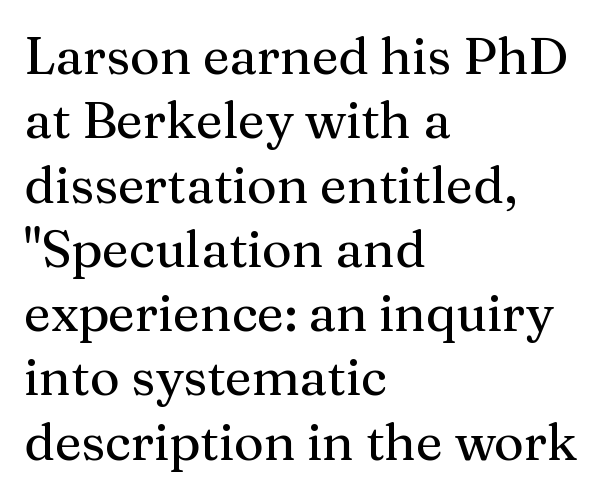
{"serif": "yes", "italic": "no", "width": "normal", "stroke_contrast": "medium", "x_height": "medium", "monospaced": "no", "underline": "no", "align": "left", "line_spacing": "normal", "line_spacing_ratio": 1.26, "letter_spacing": "normal", "letter_spacing_em": 0.0, "glyph_px": 51}
